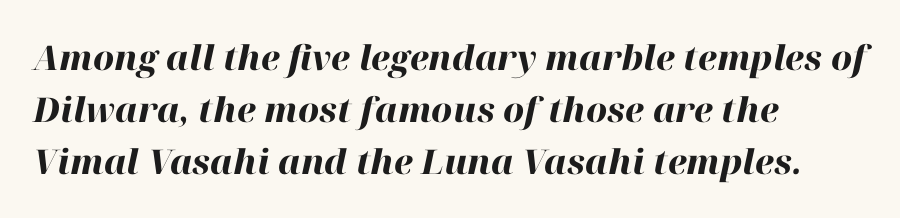
Plain, unruled lines of type. Every letter is thick-stroked: bold, no question. The lines sit at an ordinary, default distance from one another. Here the glyphs are tracked normally, forming tight word shapes. Designer's note — italics engaged. Is the block centered? No — it sits flush against the left margin.
